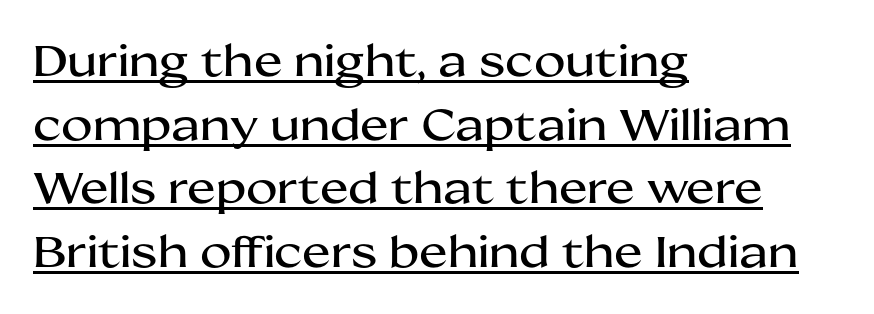
Q: Is the text italic (slanted)? A: No, it is upright.
Q: Is the text underlined? A: Yes.
Q: How is the paragraph aligned? A: Left-aligned.
Q: Is the spacing between letters normal or unusually wide? A: Normal.
Q: Is the spacing between lines tight, normal or loose? A: Normal.
Q: Width (condensed, normal, or wide)? A: Wide.
Q: Stroke contrast? A: Medium.
Q: x-height? A: Medium.
Q: Monospaced? A: No.
